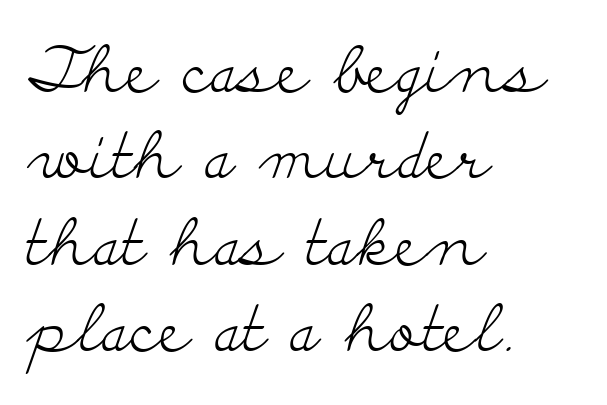
Q: Is the text bold? A: No.
Q: Is the text italic (slanted)? A: Yes.
Q: Is the typeface a serif or a sans-serif typeface? A: Serif.
Q: Is the text underlined? A: No.
Q: How is the paragraph aligned? A: Left-aligned.
Q: Is the spacing between letters normal or unusually wide? A: Normal.
Q: Is the spacing between lines tight, normal or loose? A: Normal.
Q: Width (condensed, normal, or wide)? A: Wide.
Q: Stroke contrast? A: Low.
Q: x-height? A: Small.
Q: Monospaced? A: No.
